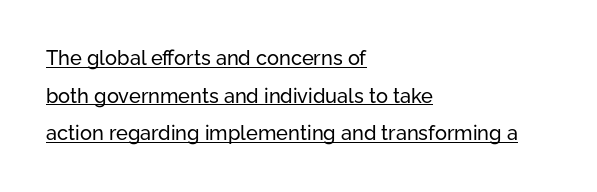
Q: Is the text bold? A: No.
Q: Is the text italic (slanted)? A: No, it is upright.
Q: Is the text underlined? A: Yes.
Q: How is the paragraph aligned? A: Left-aligned.
Q: Is the spacing between letters normal or unusually wide? A: Normal.
